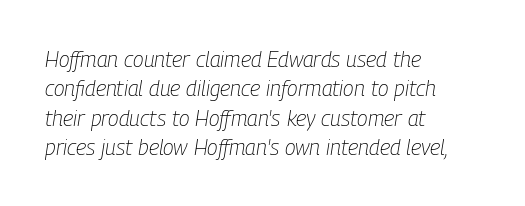
Q: Is the text bold? A: No.
Q: Is the text italic (slanted)? A: Yes, it leans right by about 9 degrees.
Q: Is the text underlined? A: No.
Q: How is the paragraph aligned? A: Left-aligned.
Q: Is the spacing between letters normal or unusually wide? A: Normal.
Q: Is the spacing between lines tight, normal or loose? A: Normal.
